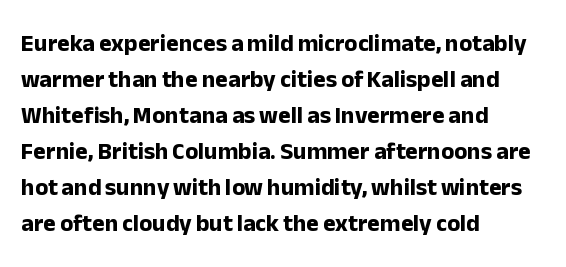
The image shows 24 px bold type, upright; set left-aligned, normal line spacing (1.5x), normal letter spacing, not underlined.
